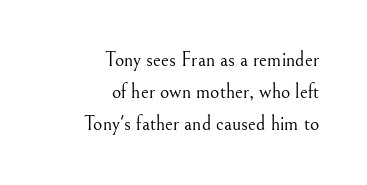
{"italic": "no", "bold": "no", "underline": "no", "align": "right", "line_spacing": "normal", "line_spacing_ratio": 1.61, "letter_spacing": "normal", "letter_spacing_em": 0.0, "glyph_px": 20}
